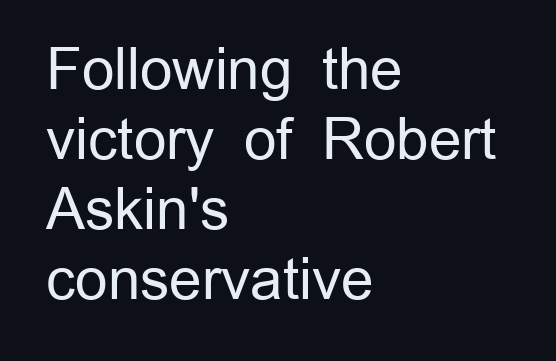
Q: Is the text bold? A: No.
Q: Is the text italic (slanted)? A: No, it is upright.
Q: Is the typeface a serif or a sans-serif typeface? A: Sans-serif.
Q: Is the text underlined? A: No.
Q: How is the paragraph aligned? A: Left-aligned.
Q: Is the spacing between letters normal or unusually wide? A: Normal.
Q: Width (condensed, normal, or wide)? A: Normal.
Q: Stroke contrast? A: Low.
Q: x-height? A: Medium.
Q: Monospaced? A: No.
